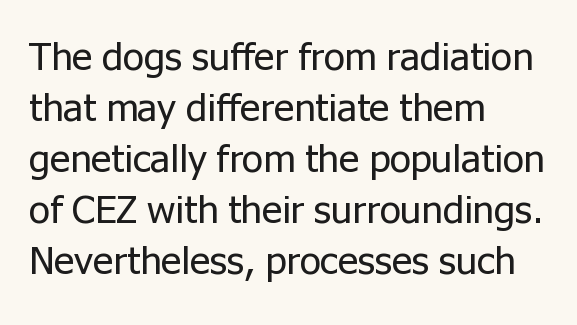
{"serif": "no", "italic": "no", "bold": "no", "weight": "regular", "width": "normal", "stroke_contrast": "low", "x_height": "medium", "monospaced": "no", "underline": "no", "align": "left", "line_spacing": "normal", "line_spacing_ratio": 1.31, "letter_spacing": "normal", "letter_spacing_em": 0.0, "glyph_px": 39}
